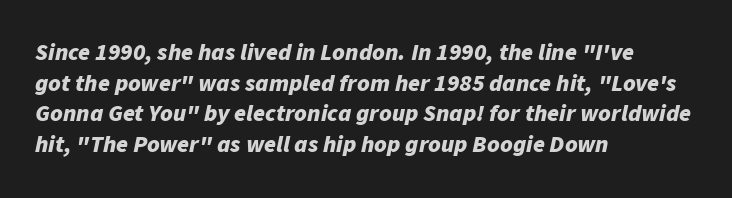
{"italic": "yes", "lean": "right", "slant_degrees": 11, "bold": "yes", "underline": "no", "align": "left", "line_spacing": "normal", "line_spacing_ratio": 1.28, "letter_spacing": "normal", "letter_spacing_em": 0.0, "glyph_px": 24}
